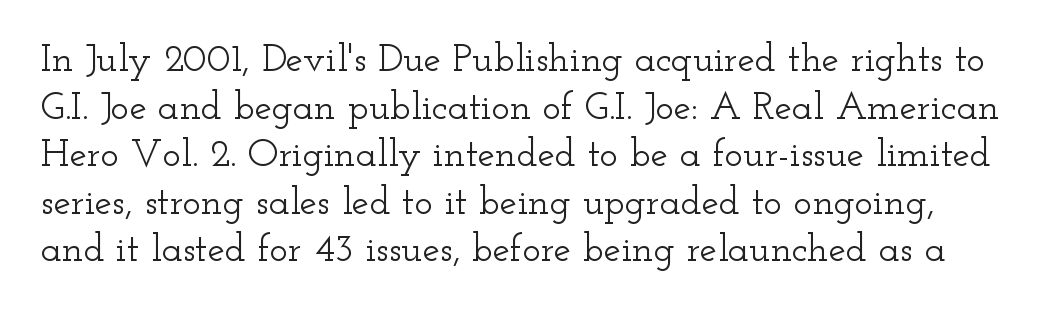
The image shows 39 px wide serif type, upright; set line spacing 1.22x, normal letter spacing, not underlined; low stroke contrast and a small x-height.
